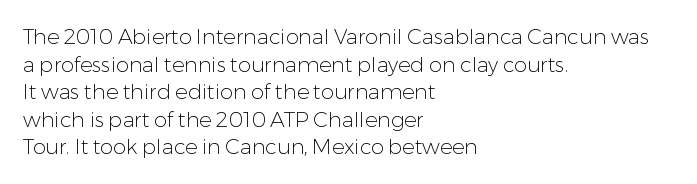
{"italic": "no", "bold": "no", "underline": "no", "align": "left", "line_spacing": "normal", "line_spacing_ratio": 1.31, "letter_spacing": "normal", "letter_spacing_em": 0.0, "glyph_px": 21}
